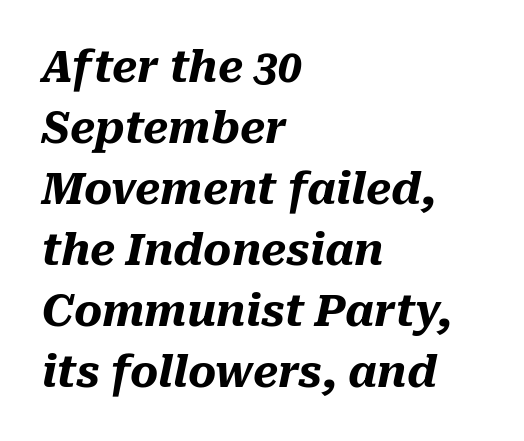
The image shows 43 px heavy type, italic (leaning right); set left-aligned, normal line spacing (1.42x), normal letter spacing, not underlined; medium stroke contrast and a medium x-height.
